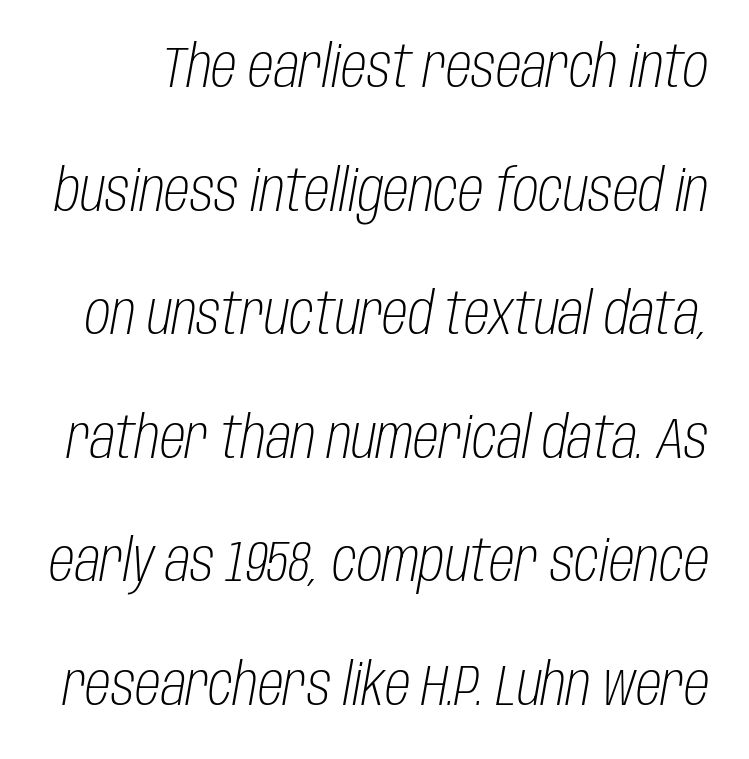
Q: Is the text bold? A: No.
Q: Is the text italic (slanted)? A: Yes, it leans right by about 10 degrees.
Q: Is the text underlined? A: No.
Q: Is the spacing between letters normal or unusually wide? A: Normal.
Q: Is the spacing between lines tight, normal or loose? A: Loose.
Q: Width (condensed, normal, or wide)? A: Condensed.
Q: Stroke contrast? A: Low.
Q: x-height? A: Large.
Q: Monospaced? A: No.
